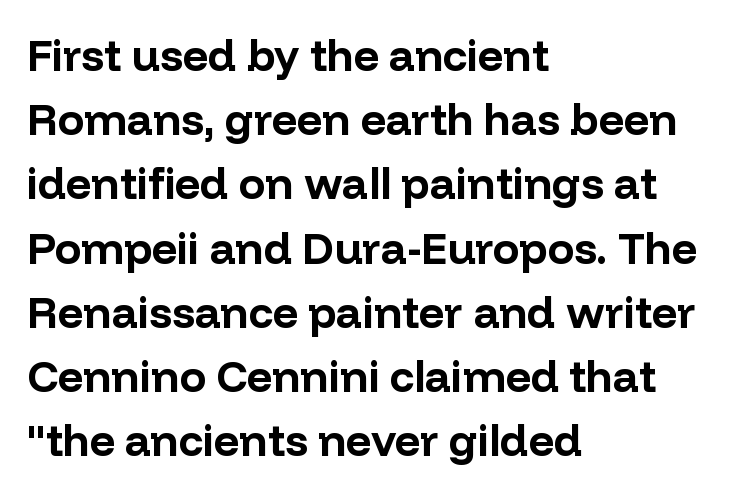
The image shows 44 px bold sans-serif type, upright; set left-aligned, normal line spacing (1.46x), normal letter spacing, not underlined; low stroke contrast and a medium x-height.
